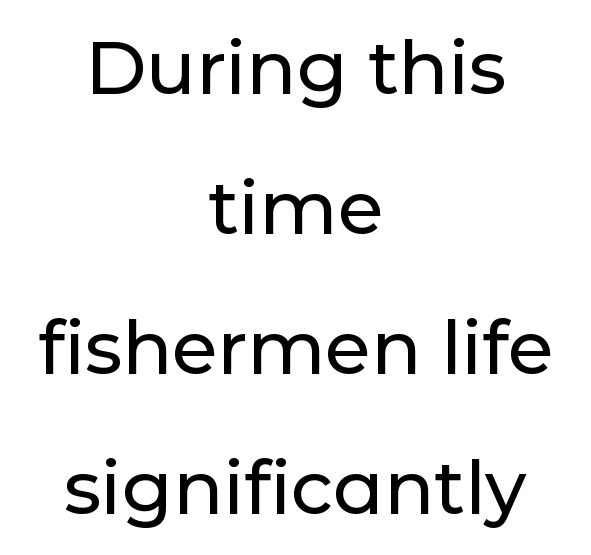
Type style note: lacks serifs. Nobody drew a line under any word here. Observe the ordinary spacing: letters are neighbours, not strangers. The passage is arranged like a title page — every line centered. The letters advance in unequal steps, a hallmark of proportional type. Upright lettering throughout.
